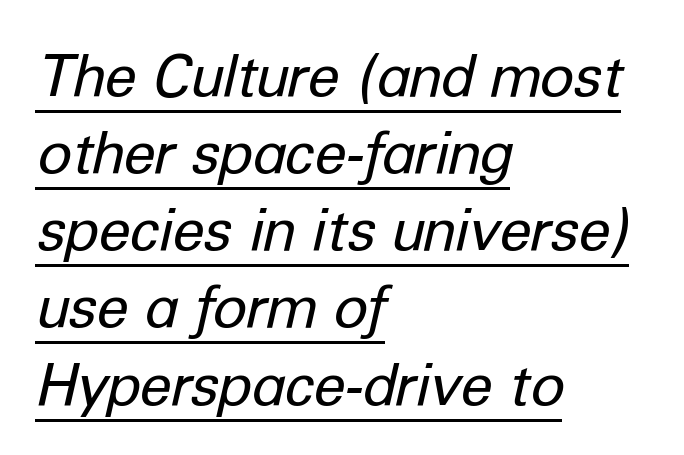
{"italic": "yes", "lean": "right", "slant_degrees": 12, "bold": "no", "weight": "regular", "width": "normal", "stroke_contrast": "low", "x_height": "medium", "monospaced": "no", "underline": "yes", "align": "left", "line_spacing": "normal", "line_spacing_ratio": 1.33, "letter_spacing": "normal", "letter_spacing_em": 0.0, "glyph_px": 58}
